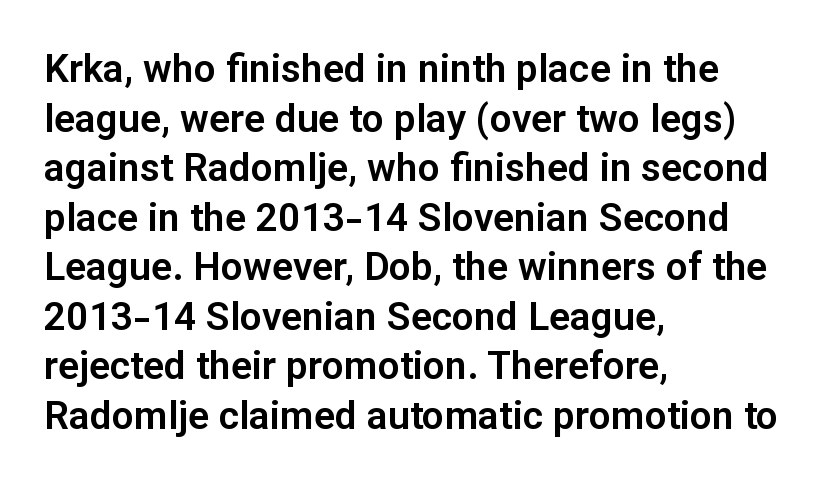
Lines of text with bare space underneath. A roman cut, with each character standing at attention. This block has exactly the height ordinary leading produces. The compositor pushed each line to the left boundary. Default kerning and tracking; the words read as compact shapes.
